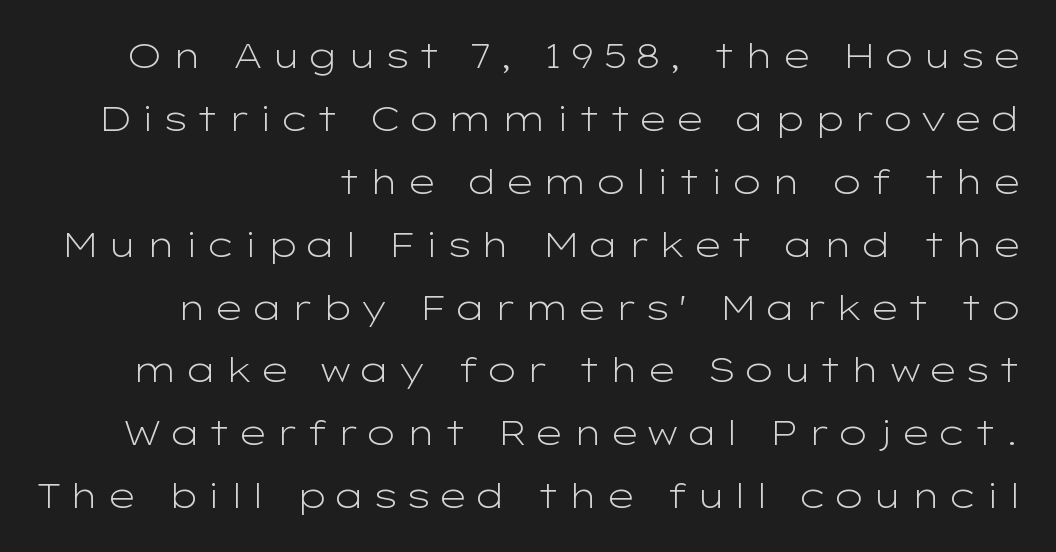
Q: Is the text bold? A: No.
Q: Is the text italic (slanted)? A: No, it is upright.
Q: Is the typeface a serif or a sans-serif typeface? A: Sans-serif.
Q: Is the text underlined? A: No.
Q: How is the paragraph aligned? A: Right-aligned.
Q: Width (condensed, normal, or wide)? A: Wide.
Q: Stroke contrast? A: Low.
Q: x-height? A: Medium.
Q: Monospaced? A: No.
